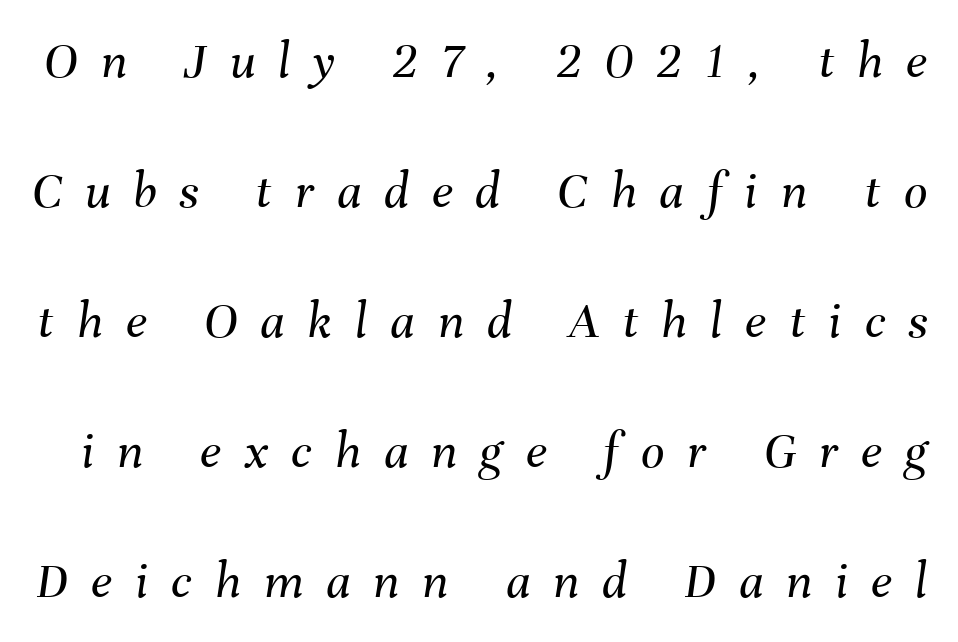
The image shows 52 px regular-weight type, italic (leaning right); set loose line spacing (2.5x), unusually wide letter spacing (+0.44 em), not underlined; medium stroke contrast and a medium x-height.
